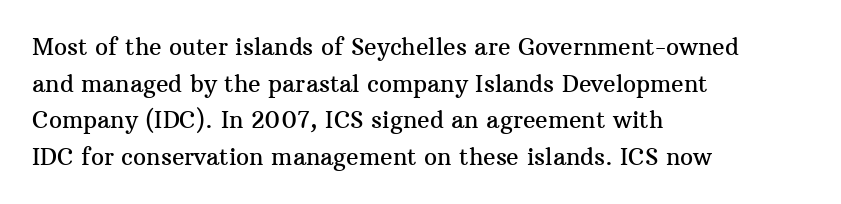
{"italic": "no", "underline": "no", "align": "left", "line_spacing": "normal", "line_spacing_ratio": 1.59, "letter_spacing": "normal", "letter_spacing_em": 0.0, "glyph_px": 23}
